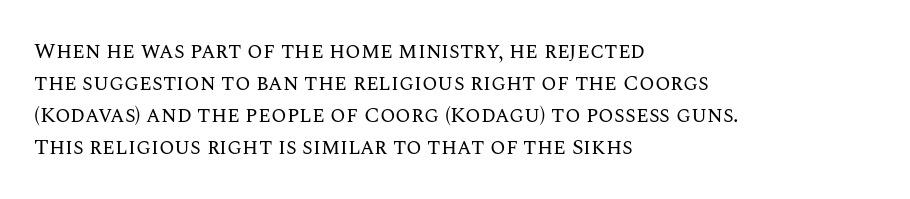
The image shows 22 px text type, upright; set left-aligned, normal line spacing (1.45x), normal letter spacing, not underlined.
